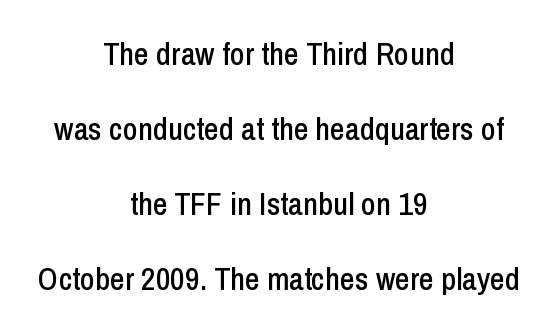
Q: Is the text italic (slanted)? A: No, it is upright.
Q: Is the typeface a serif or a sans-serif typeface? A: Sans-serif.
Q: Is the text underlined? A: No.
Q: How is the paragraph aligned? A: Centered.
Q: Is the spacing between letters normal or unusually wide? A: Normal.
Q: Is the spacing between lines tight, normal or loose? A: Loose.
Q: Width (condensed, normal, or wide)? A: Condensed.
Q: Stroke contrast? A: Low.
Q: x-height? A: Medium.
Q: Monospaced? A: No.
